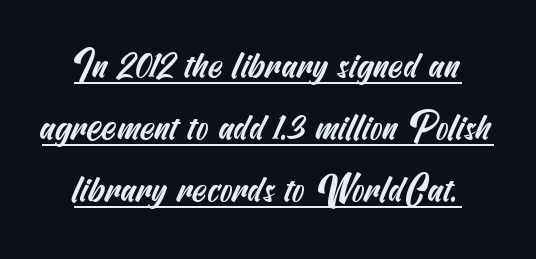
Q: Is the typeface a serif or a sans-serif typeface? A: Sans-serif.
Q: Is the text underlined? A: Yes.
Q: Is the spacing between letters normal or unusually wide? A: Normal.
Q: Is the spacing between lines tight, normal or loose? A: Normal.
Q: Width (condensed, normal, or wide)? A: Condensed.
Q: Stroke contrast? A: Medium.
Q: x-height? A: Small.
